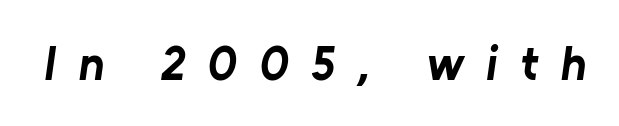
The baseline area is clear. This rendering employs a face without finishing strokes, i.e., a sans-serif. You could only call the tracking loose — the letters float apart. The face used here is proportionally spaced, like ordinary book or web type. The characters look thick and weighty, a clear bold.
